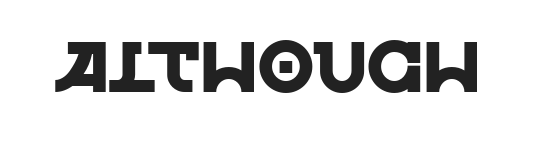
The passage shown is typeset with a sans-serif family. Descenders are the only things crossing below the line. The passage shown is typed in a proportional face where columns would drift. Compared with typical body copy, the letter spacing here is the same. The type sits square on the baseline with zero lean.
